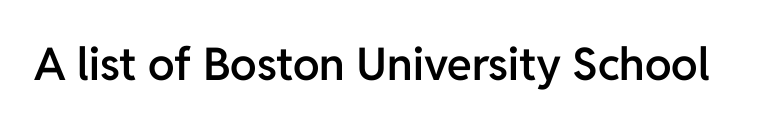
The image shows 45 px semibold sans-serif type, upright; set normal letter spacing, not underlined; low stroke contrast and a medium x-height.
